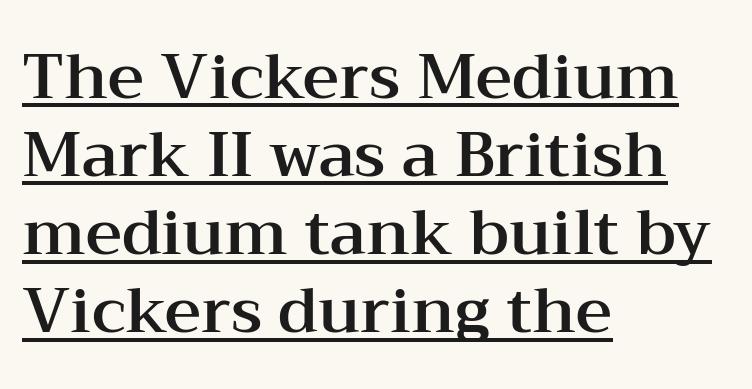
{"serif": "yes", "italic": "no", "width": "wide", "stroke_contrast": "medium", "x_height": "medium", "monospaced": "no", "underline": "yes", "align": "left", "line_spacing_ratio": 1.24, "letter_spacing": "normal", "letter_spacing_em": 0.0, "glyph_px": 63}
